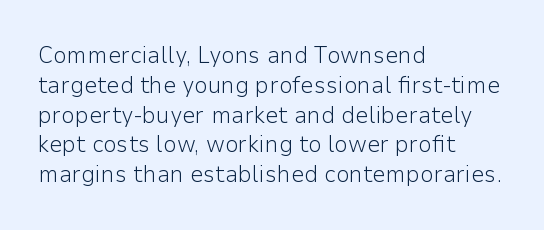
If you drew a line through each stem, it would be perfectly vertical. Tracking value appears to be zero — textbook default spacing. The rag falls on the right side of this text block. The face looks like a standard text weight, possibly lighter. The string is rendered with underlining switched off.
